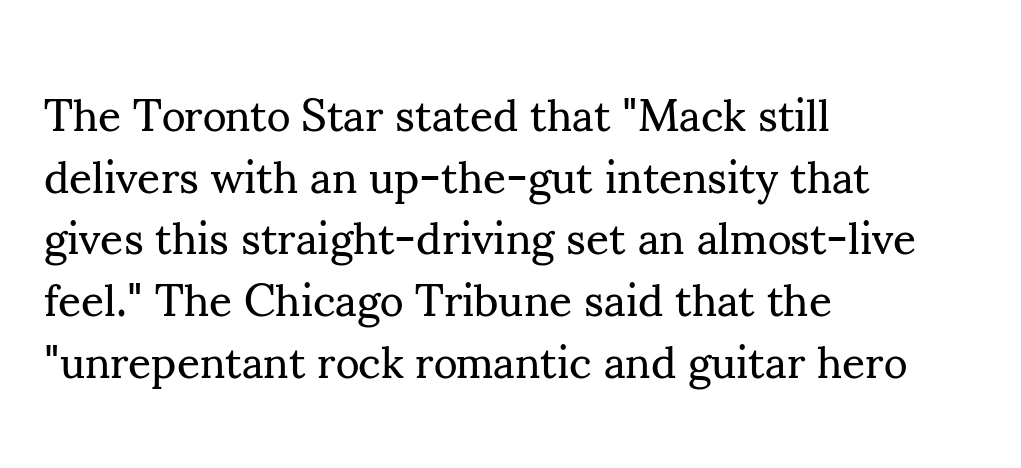
A typesetter would call this leading conventional body-copy spacing. Quick note: underline off. Italic? Not at all — the glyphs are vertical. A serif font was chosen for this passage.
